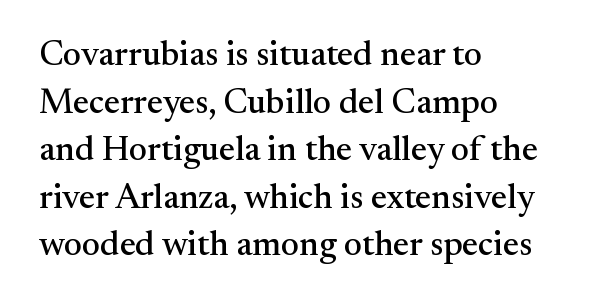
{"serif": "yes", "italic": "no", "width": "normal", "stroke_contrast": "medium", "x_height": "small", "monospaced": "no", "underline": "no", "align": "left", "line_spacing": "normal", "line_spacing_ratio": 1.36, "letter_spacing": "normal", "letter_spacing_em": 0.0, "glyph_px": 35}
